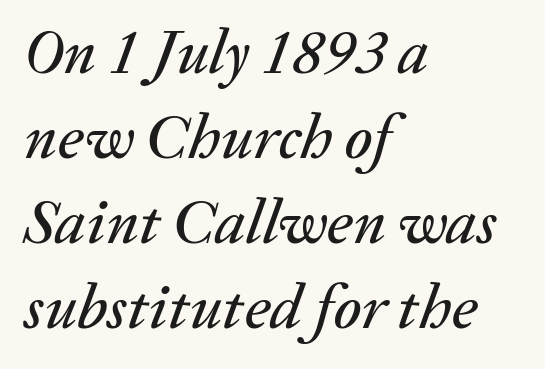
Q: Is the text italic (slanted)? A: Yes, it leans right by about 20 degrees.
Q: Is the text underlined? A: No.
Q: How is the paragraph aligned? A: Left-aligned.
Q: Is the spacing between letters normal or unusually wide? A: Normal.
Q: Is the spacing between lines tight, normal or loose? A: Normal.
Q: Width (condensed, normal, or wide)? A: Normal.
Q: Stroke contrast? A: Medium.
Q: x-height? A: Medium.
Q: Monospaced? A: No.
